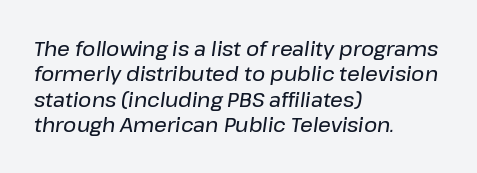
These lines keep a tight, regular rhythm from letter to letter. The specimen omits any rule beneath the text block's lines. Leftover space on each line is placed entirely after the last word. Line spacing here is normal. A typesetter would mark this as italic.
